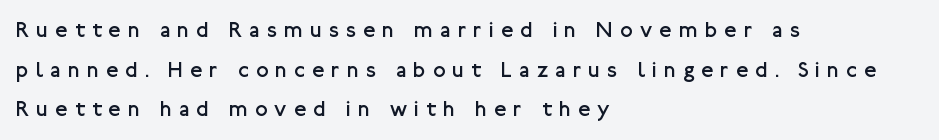
{"italic": "no", "bold": "no", "underline": "no", "align": "left", "line_spacing_ratio": 1.8, "letter_spacing": "wide", "letter_spacing_em": 0.34, "glyph_px": 22}
